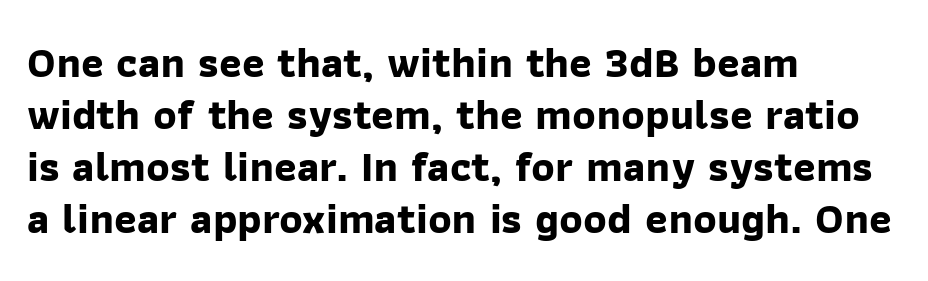
Q: Is the text bold? A: Yes.
Q: Is the typeface a serif or a sans-serif typeface? A: Sans-serif.
Q: Is the text underlined? A: No.
Q: How is the paragraph aligned? A: Left-aligned.
Q: Is the spacing between letters normal or unusually wide? A: Normal.
Q: Width (condensed, normal, or wide)? A: Normal.
Q: Stroke contrast? A: Low.
Q: x-height? A: Medium.
Q: Monospaced? A: No.
